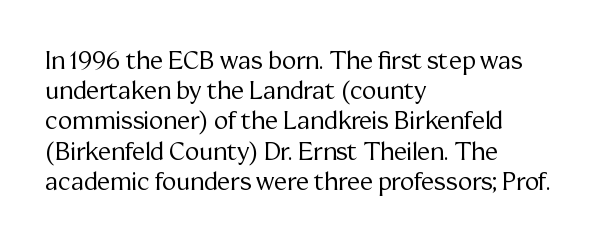
Q: Is the text bold? A: No.
Q: Is the text italic (slanted)? A: No, it is upright.
Q: Is the text underlined? A: No.
Q: How is the paragraph aligned? A: Left-aligned.
Q: Is the spacing between letters normal or unusually wide? A: Normal.
Q: Is the spacing between lines tight, normal or loose? A: Normal.
